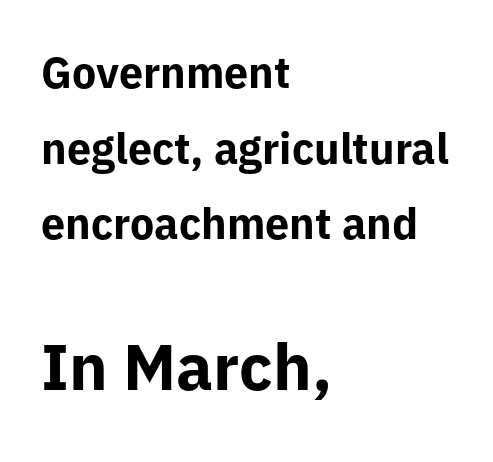
Scale increases going downward across the two blocks. Posture: straight, roman, zero tilt. Which margin do the lines hug? The left one — the right edge is uneven. Nothing sits at the stroke ends, so this counts as sans-serif. Heavy, bold letterforms.
